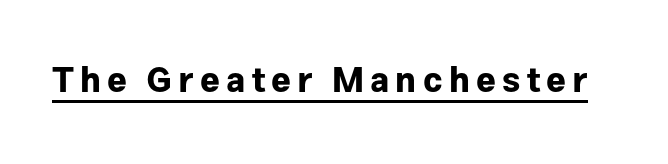
Q: Is the text bold? A: Yes.
Q: Is the text italic (slanted)? A: No, it is upright.
Q: Is the typeface a serif or a sans-serif typeface? A: Sans-serif.
Q: Is the text underlined? A: Yes.
Q: Width (condensed, normal, or wide)? A: Normal.
Q: Stroke contrast? A: Low.
Q: x-height? A: Medium.
Q: Monospaced? A: No.
